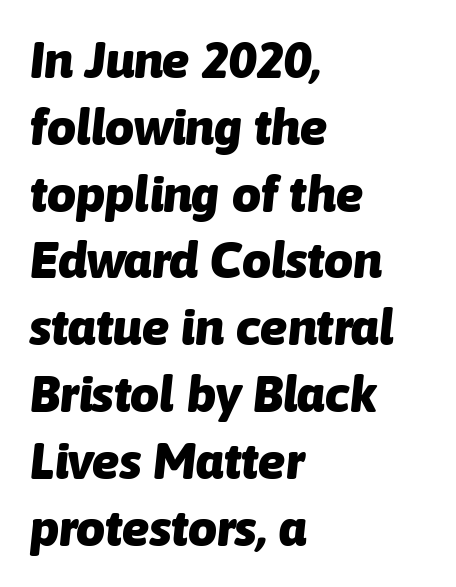
{"italic": "yes", "lean": "right", "slant_degrees": 6, "bold": "yes", "weight": "heavy", "width": "normal", "stroke_contrast": "low", "x_height": "medium", "monospaced": "no", "underline": "no", "align": "left", "line_spacing": "normal", "line_spacing_ratio": 1.31, "letter_spacing": "normal", "letter_spacing_em": 0.0, "glyph_px": 51}
